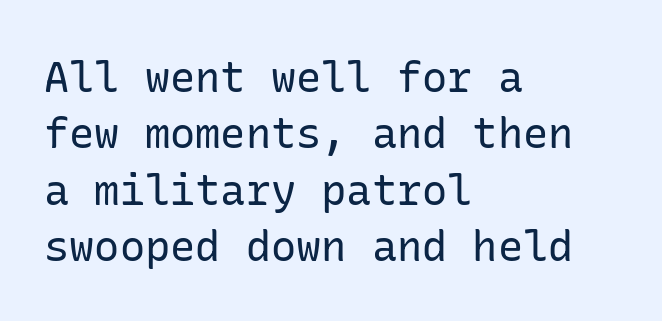
The image shows 42 px regular-weight sans-serif type, upright; set left-aligned, normal line spacing (1.34x), normal letter spacing, not underlined; low stroke contrast and a medium x-height.
